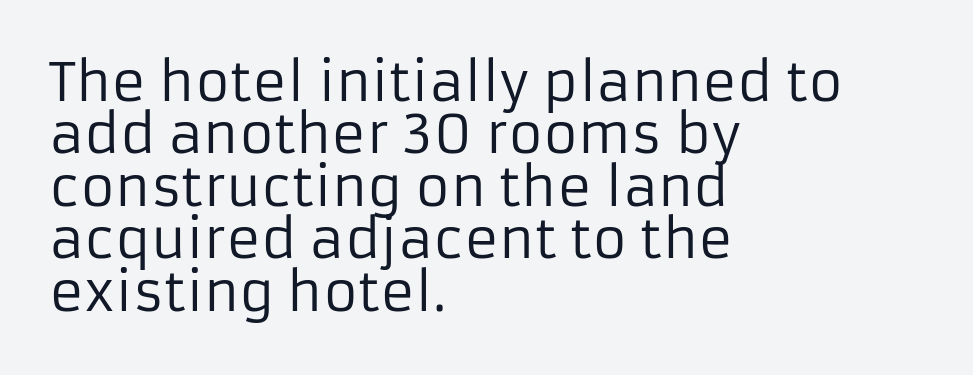
{"serif": "no", "italic": "no", "bold": "no", "weight": "regular", "width": "normal", "stroke_contrast": "low", "x_height": "medium", "monospaced": "no", "underline": "no", "align": "left", "line_spacing": "tight", "line_spacing_ratio": 0.99, "letter_spacing": "normal", "letter_spacing_em": 0.0, "glyph_px": 53}
